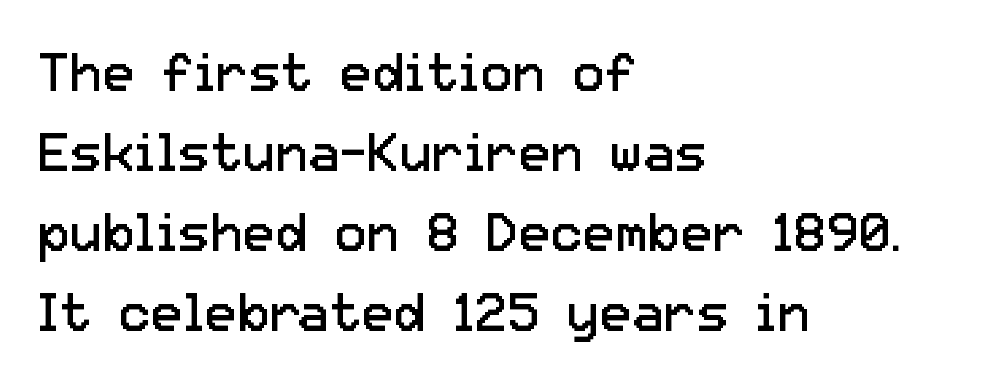
Q: Is the text bold? A: No.
Q: Is the text italic (slanted)? A: No, it is upright.
Q: Is the typeface a serif or a sans-serif typeface? A: Sans-serif.
Q: Is the text underlined? A: No.
Q: How is the paragraph aligned? A: Left-aligned.
Q: Is the spacing between letters normal or unusually wide? A: Normal.
Q: Is the spacing between lines tight, normal or loose? A: Normal.
Q: Width (condensed, normal, or wide)? A: Normal.
Q: Stroke contrast? A: Low.
Q: x-height? A: Medium.
Q: Monospaced? A: No.
